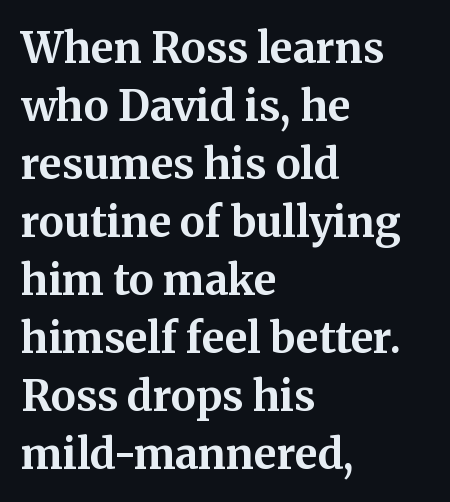
Horizontal alignment here is leftward, the default for most running prose. Each word holds together tightly as a unit, with standard inter-letter gaps. Descender tails drop into unmarked territory. The leading is moderate, giving the passage an even texture.
